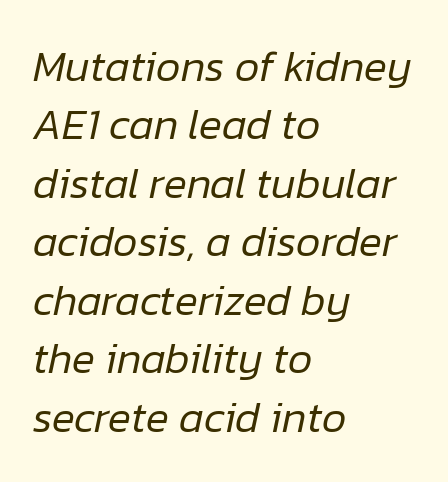
The specimen omits any rule beneath the text block's lines. When letters slant like this, we call the style italic. Leading matches the norm, producing a regular column. This sample has the flowing, uneven cadence of proportional lettering. Is this a heavy cut? Hardly; it is regular or lighter. The face used here is rendered with its standard letterfit.
